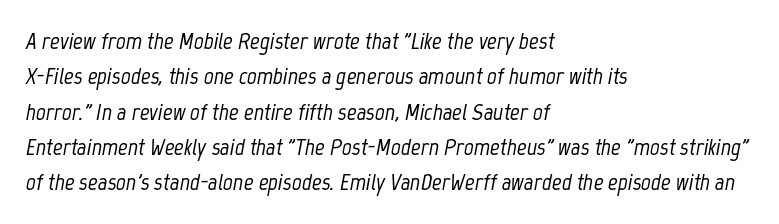
Q: Is the text italic (slanted)? A: Yes, it leans right by about 12 degrees.
Q: Is the text underlined? A: No.
Q: How is the paragraph aligned? A: Left-aligned.
Q: Is the spacing between letters normal or unusually wide? A: Normal.
Q: Is the spacing between lines tight, normal or loose? A: Normal.
